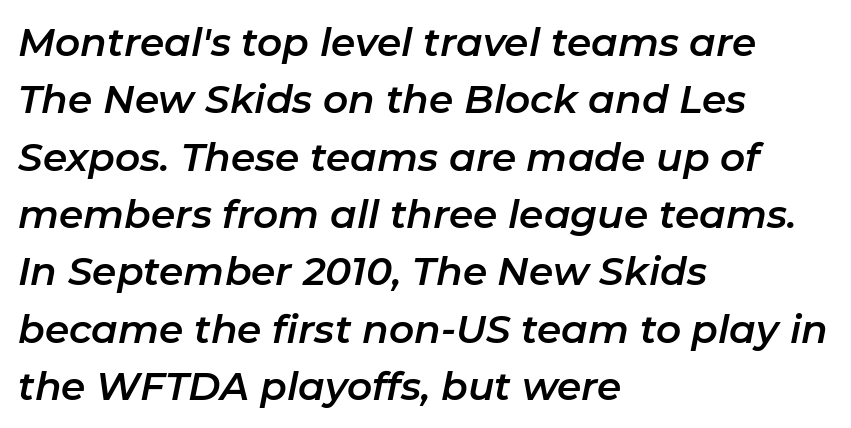
The letters advance in unequal steps, a hallmark of proportional type. Leading: standard. Spacing between characters is what you'd get straight out of the box. The space beneath each line is pristine and unruled.
